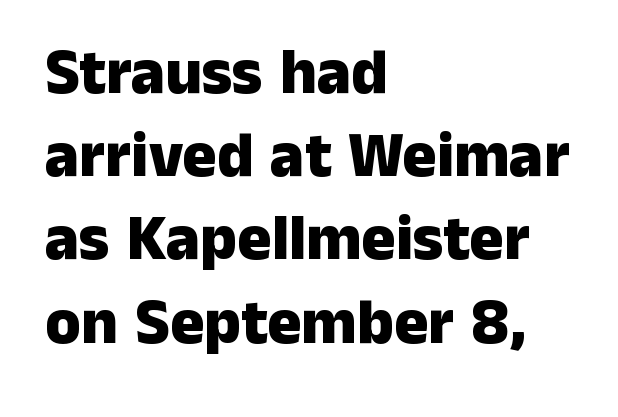
{"serif": "no", "italic": "no", "bold": "yes", "weight": "heavy", "width": "normal", "stroke_contrast": "low", "x_height": "medium", "monospaced": "no", "underline": "no", "align": "left", "line_spacing": "normal", "line_spacing_ratio": 1.3, "letter_spacing": "normal", "letter_spacing_em": 0.0, "glyph_px": 64}
